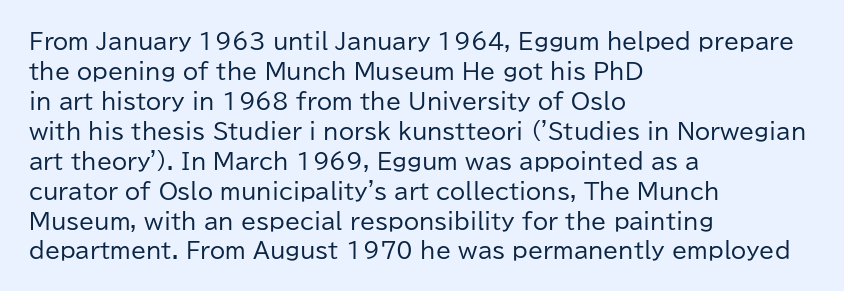
The image shows 22 px text type, upright; set left-aligned, normal line spacing (1.36x), normal letter spacing, not underlined.
